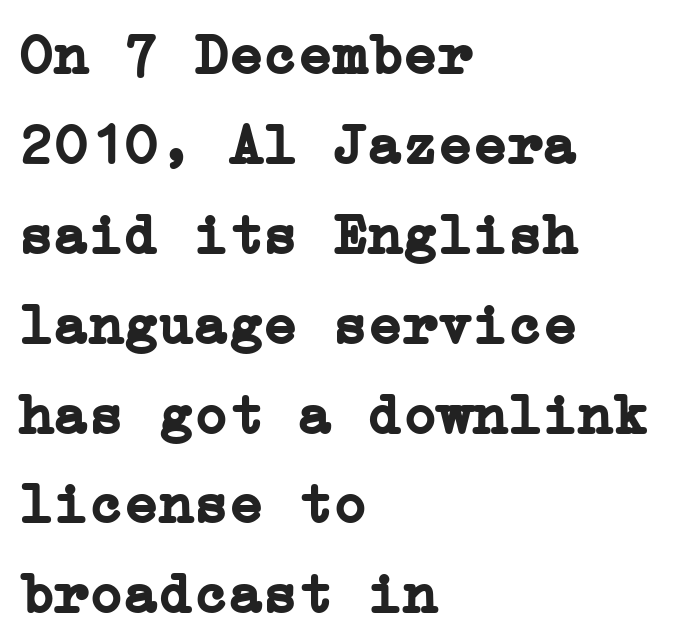
The glyphs have the mass of a bold cut. Is this a sans? No — the strokes have serifs. The space directly below the letters is spotless. The passage is arranged the way most books set body copy — flush left. Posture: vertical.
